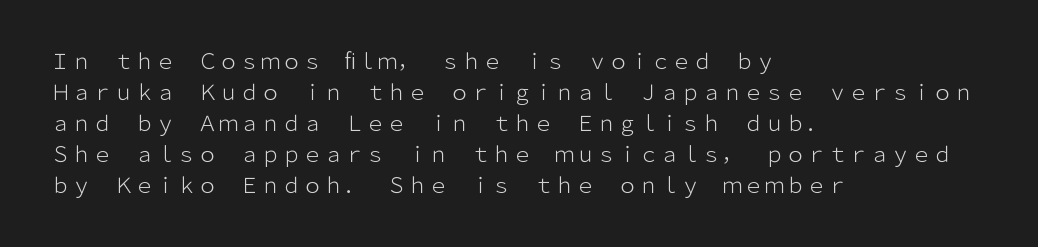
{"italic": "no", "bold": "no", "underline": "no", "align": "left", "line_spacing": "normal", "line_spacing_ratio": 1.48, "letter_spacing": "normal", "letter_spacing_em": 0.0, "glyph_px": 21}
